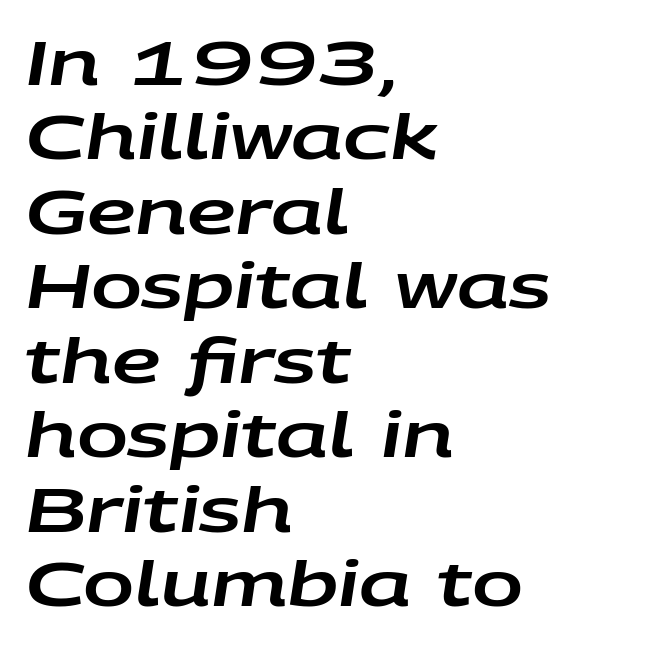
{"italic": "yes", "lean": "right", "slant_degrees": 9, "width": "wide", "stroke_contrast": "low", "x_height": "large", "monospaced": "no", "underline": "no", "align": "left", "line_spacing_ratio": 1.22, "letter_spacing": "normal", "letter_spacing_em": 0.0, "glyph_px": 61}
